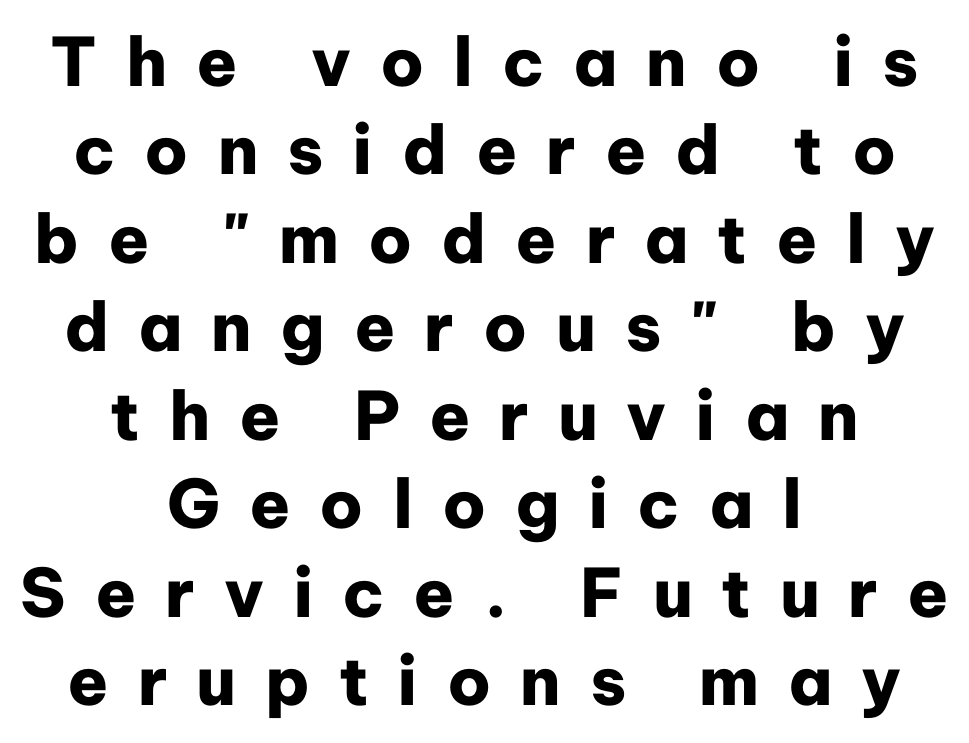
{"serif": "no", "italic": "no", "bold": "yes", "weight": "heavy", "width": "normal", "stroke_contrast": "low", "x_height": "medium", "monospaced": "no", "underline": "no", "align": "center", "line_spacing": "normal", "line_spacing_ratio": 1.32, "letter_spacing": "wide", "letter_spacing_em": 0.43, "glyph_px": 67}
